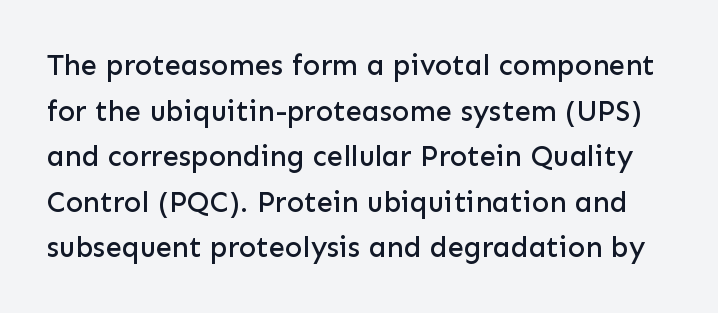
The image shows 29 px sans-serif type, upright; set normal line spacing (1.57x), normal letter spacing, not underlined; low stroke contrast and a medium x-height.
